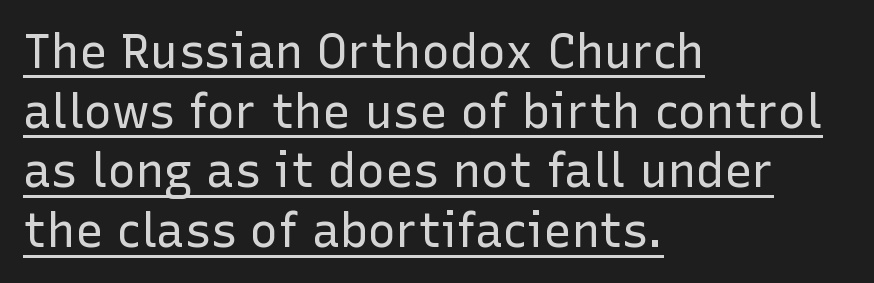
Looks like regular typesetting: each glyph gets only the width it needs. The face used here is a sans, in the tradition of grotesques and geometrics. The typesetter has applied underlining to the passage shown. Default kerning and tracking; the words read as compact shapes. Whoever set this chose a conventional vertical rhythm.
